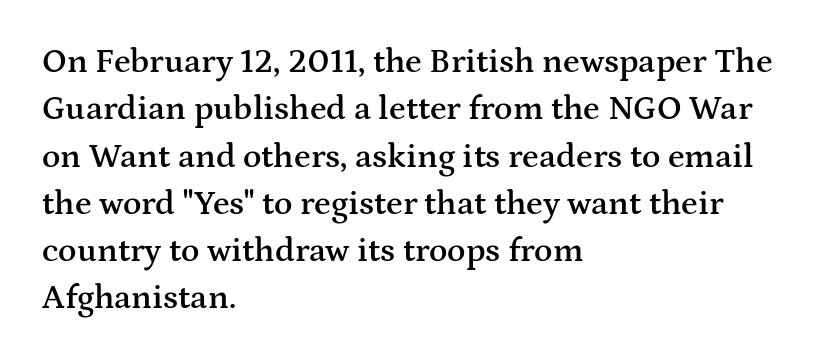
The image shows 34 px semibold, wide serif type, upright; set left-aligned, normal line spacing (1.39x), normal letter spacing, not underlined; medium stroke contrast and a medium x-height.
